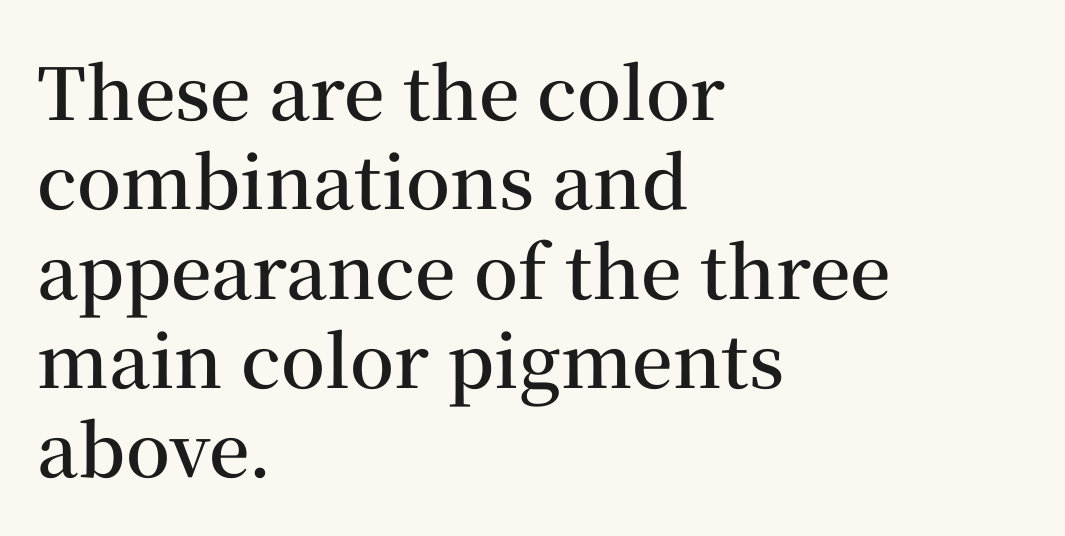
{"serif": "yes", "italic": "no", "bold": "semi", "weight": "semibold", "width": "normal", "stroke_contrast": "medium", "x_height": "medium", "monospaced": "no", "underline": "no", "align": "left", "line_spacing_ratio": 1.24, "letter_spacing": "normal", "letter_spacing_em": 0.0, "glyph_px": 72}
